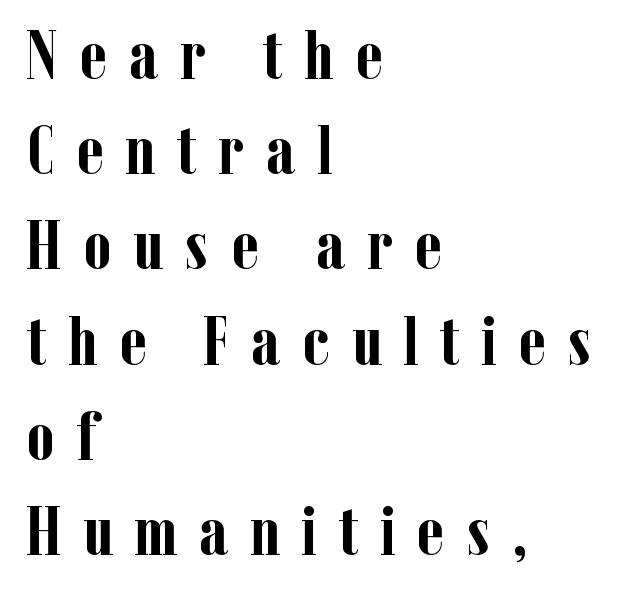
The image shows 70 px semibold, condensed serif type, upright; set left-aligned, normal line spacing (1.36x), unusually wide letter spacing (+0.31 em), not underlined; low stroke contrast and a medium x-height.
